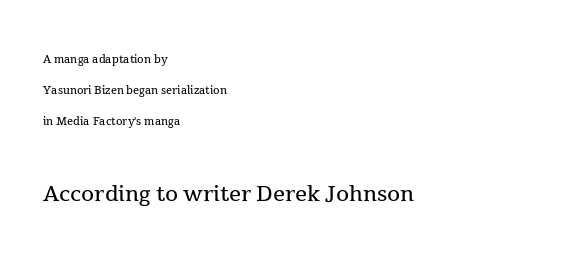
Q: Is the text bold? A: No.
Q: Is the text italic (slanted)? A: No, it is upright.
Q: Is the typeface a serif or a sans-serif typeface? A: Serif.
Q: Is the text underlined? A: No.
Q: How is the paragraph aligned? A: Left-aligned.
Q: Is the spacing between letters normal or unusually wide? A: Normal.
Q: Is the spacing between lines tight, normal or loose? A: Loose.
Q: Which block of text is set in a larger size, the first (top) or the second (bottom)? A: The second (bottom) one.
Q: Width (condensed, normal, or wide)? A: Normal.
Q: x-height? A: Medium.
Q: Monospaced? A: No.
